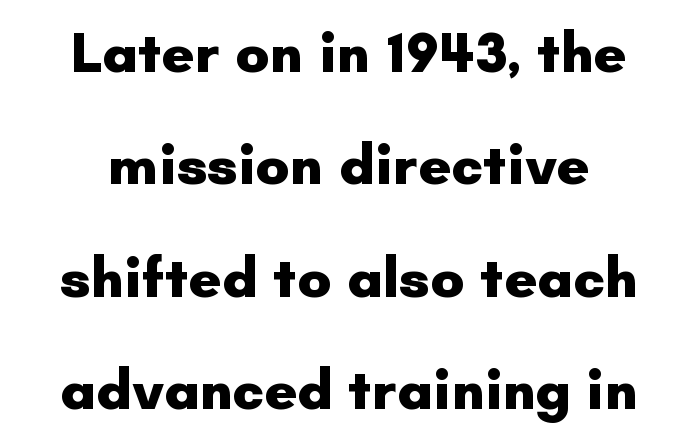
A full-strength bold gives these letters their thick strokes. Do the characters align in a grid? No, the font is proportional. These lines are centered, leaving both edges ragged. What's the leading like? Stretched, with rows far apart.
